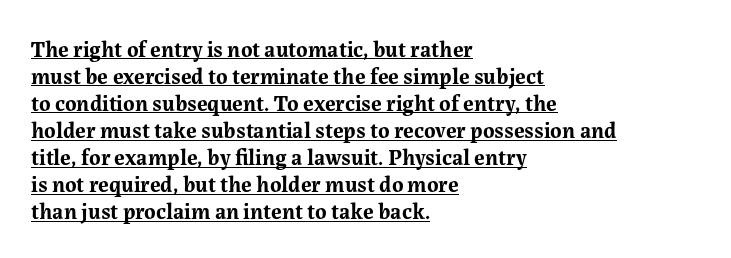
The image shows 22 px bold type, upright; set left-aligned, line spacing 1.23x, normal letter spacing, underlined.
